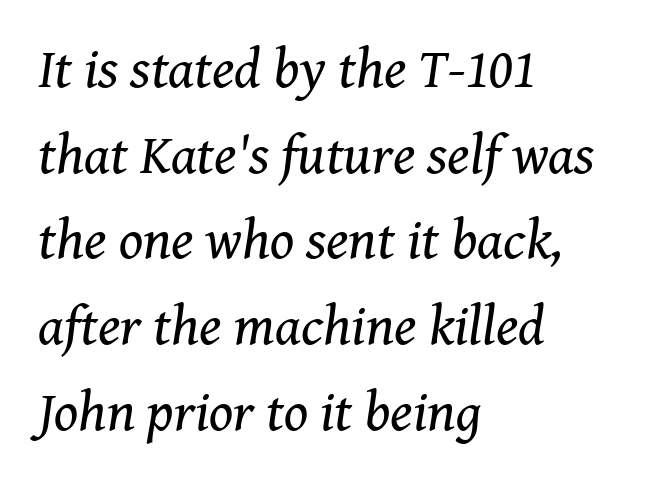
Summary of vertical rhythm: regular, with standard interline spacing. Short and long lines alike share a common starting point at left. Heft: none added — not bold. The passage shown is typed in a proportional face where columns would drift. Lines of text with bare space underneath. Are there feet on the stems? There are — it's a serif.
